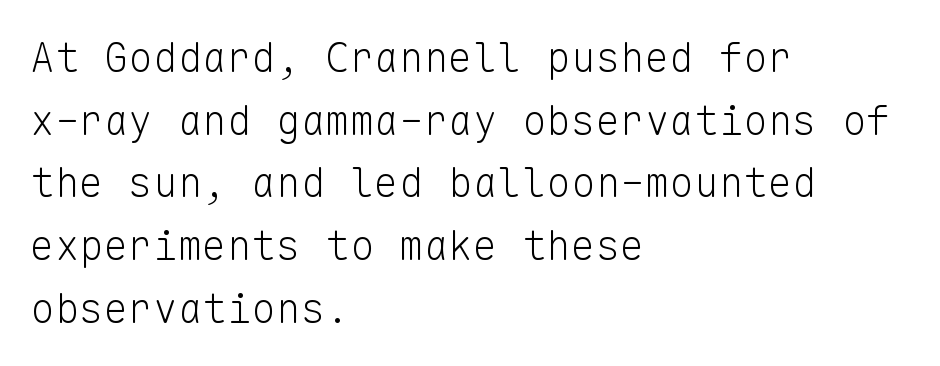
{"serif": "no", "italic": "no", "bold": "no", "weight": "light", "width": "normal", "stroke_contrast": "low", "x_height": "medium", "monospaced": "yes", "underline": "no", "align": "left", "line_spacing": "normal", "line_spacing_ratio": 1.53, "letter_spacing": "normal", "letter_spacing_em": 0.0, "glyph_px": 41}
